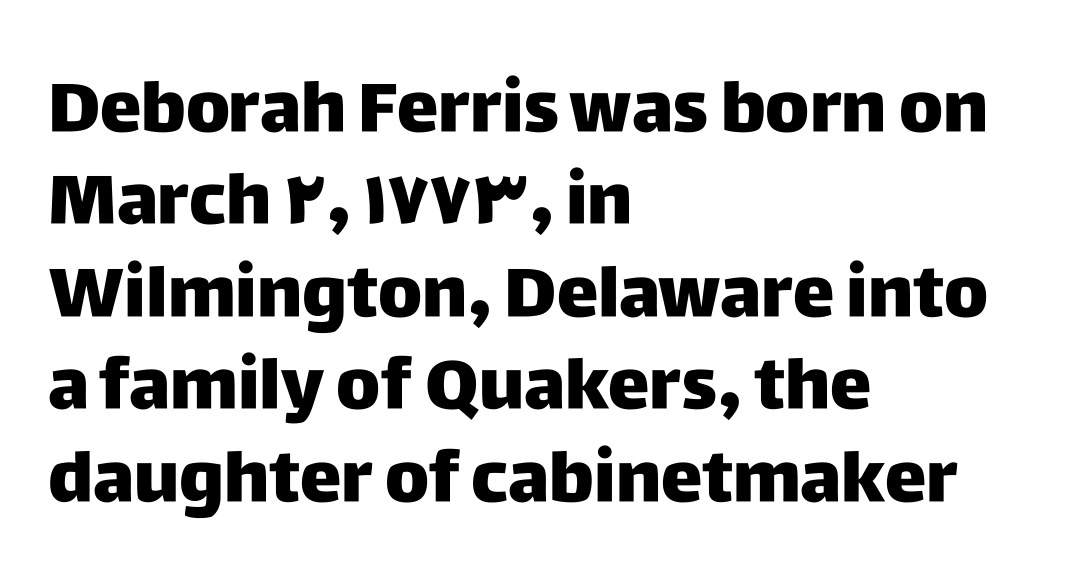
Q: Is the text italic (slanted)? A: No, it is upright.
Q: Is the typeface a serif or a sans-serif typeface? A: Sans-serif.
Q: Is the text underlined? A: No.
Q: How is the paragraph aligned? A: Left-aligned.
Q: Is the spacing between letters normal or unusually wide? A: Normal.
Q: Is the spacing between lines tight, normal or loose? A: Normal.
Q: Width (condensed, normal, or wide)? A: Normal.
Q: Stroke contrast? A: Low.
Q: x-height? A: Large.
Q: Monospaced? A: No.
